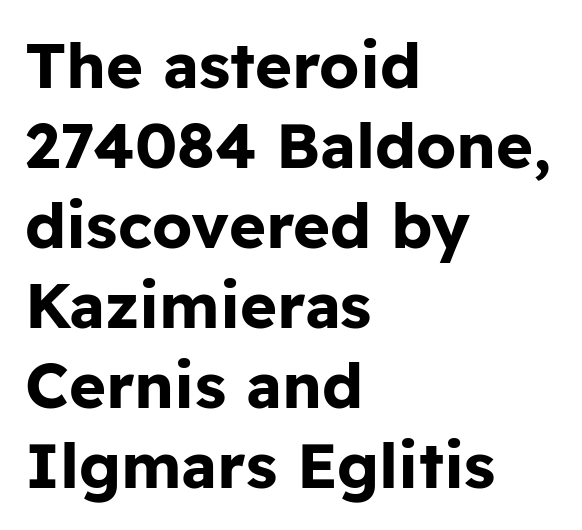
The image shows 63 px bold sans-serif type, upright; set left-aligned, normal line spacing (1.27x), normal letter spacing, not underlined; low stroke contrast and a medium x-height.
